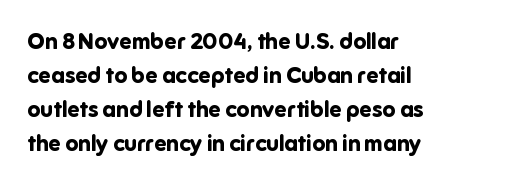
The image shows 22 px bold type, upright; set left-aligned, normal line spacing (1.54x), normal letter spacing, not underlined.
